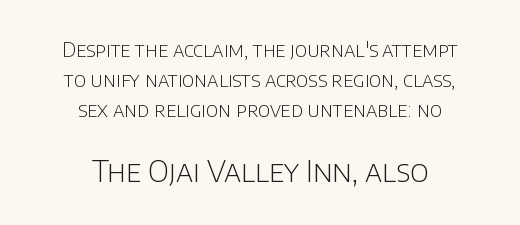
The image shows 30 px light sans-serif type, upright; set centered, normal line spacing (1.51x), normal letter spacing, not underlined; the second (bottom) block is 1.5x larger; low stroke contrast and a large x-height.
